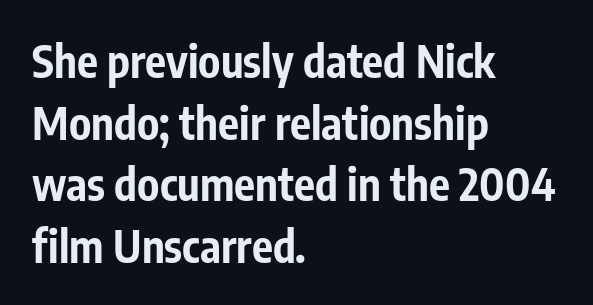
The image shows 44 px bold, condensed sans-serif type, upright; set left-aligned, normal line spacing (1.4x), normal letter spacing, not underlined; low stroke contrast and a medium x-height.
